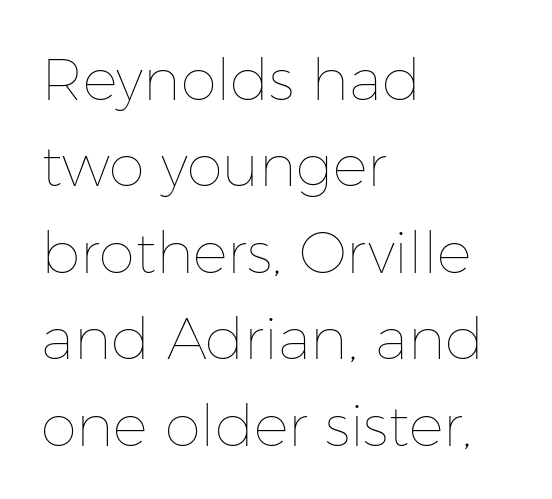
Nothing unusual about the tracking: characters are spaced as the font intends. The passage shown stacks its lines at a standard gap. Think standard paragraph weight, or any step lighter than that. Does the copy run flush right? No — it runs flush left. No italicization has been applied; the sample stays upright.
